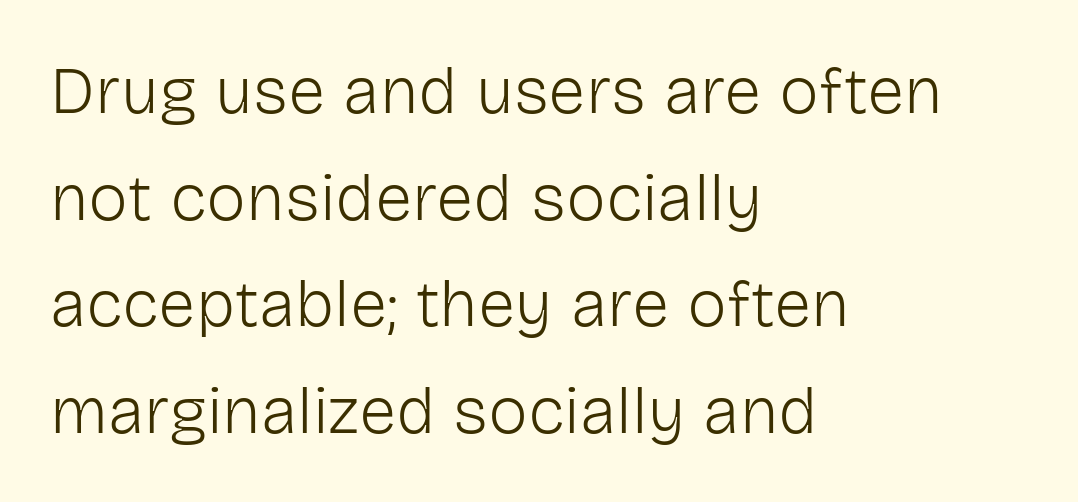
Every row of glyphs begins at an identical x-position on the left. Reading down the column, the eye jumps a familiar distance to each next line. Each stroke keeps to a modest, everyday thickness or less. Nobody touched the tracking dial on this one. In terms of posture, this sample is upright. Check where the strokes stop: nothing finishes them off — pure sans.
